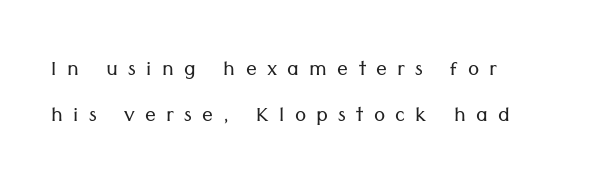
There is plenty of visible air inserted between adjacent glyphs. The font's upright variant was chosen for this text. Short and long lines alike share a common starting point at left. The foot of each line stays bare and open. No chunkiness to these letters — they're not bold.
